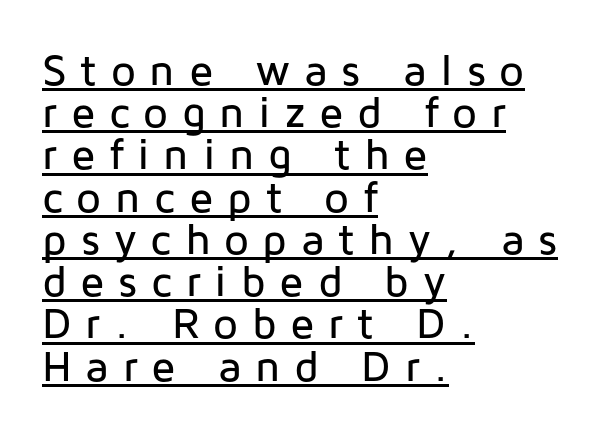
The image shows 44 px sans-serif type, upright; set left-aligned, tight line spacing (0.96x), unusually wide letter spacing (+0.31 em), underlined; low stroke contrast and a medium x-height.
